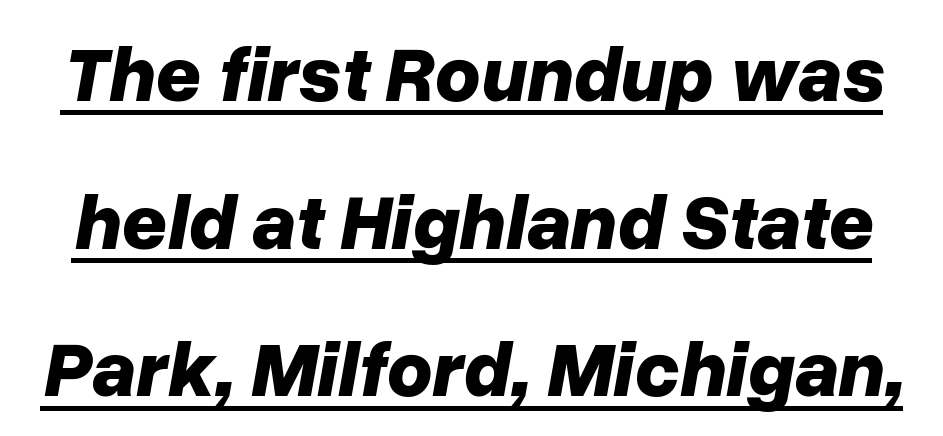
You can see a thin bar hugging the bottom of the glyphs. Observe the lean: these are italic letterforms. Caption: standard tracking, unaltered. The strokes are fattened all the way to bold. Do the characters align in a grid? No, the font is proportional.
